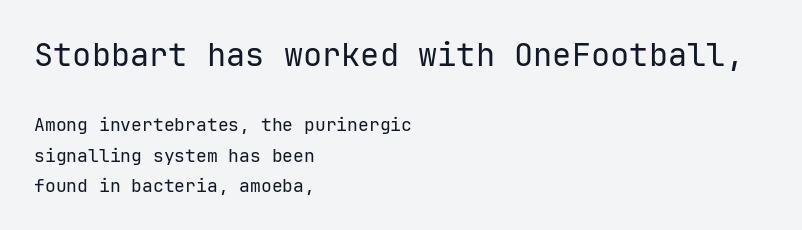
{"serif": "no", "italic": "no", "bold": "no", "weight": "regular", "width": "normal", "stroke_contrast": "low", "x_height": "medium", "monospaced": "yes", "underline": "no", "align": "left", "line_spacing": "normal", "line_spacing_ratio": 1.68, "letter_spacing": "normal", "letter_spacing_em": 0.0, "larger_block": "first", "size_ratio": 1.78, "glyph_px": 32}
